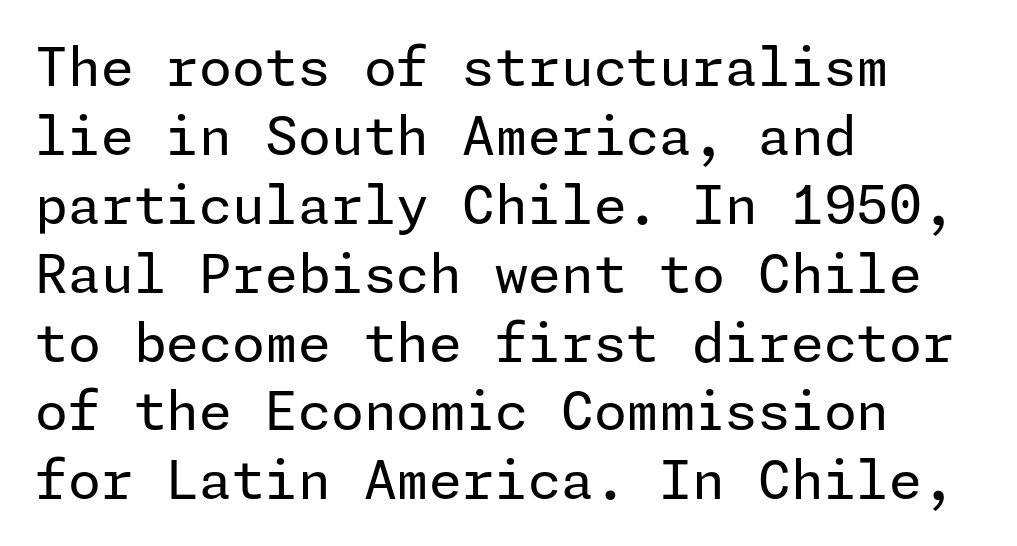
Q: Is the text bold? A: No.
Q: Is the text italic (slanted)? A: No, it is upright.
Q: Is the typeface a serif or a sans-serif typeface? A: Sans-serif.
Q: Is the text underlined? A: No.
Q: How is the paragraph aligned? A: Left-aligned.
Q: Is the spacing between letters normal or unusually wide? A: Normal.
Q: Is the spacing between lines tight, normal or loose? A: Normal.
Q: Width (condensed, normal, or wide)? A: Normal.
Q: Stroke contrast? A: Low.
Q: x-height? A: Medium.
